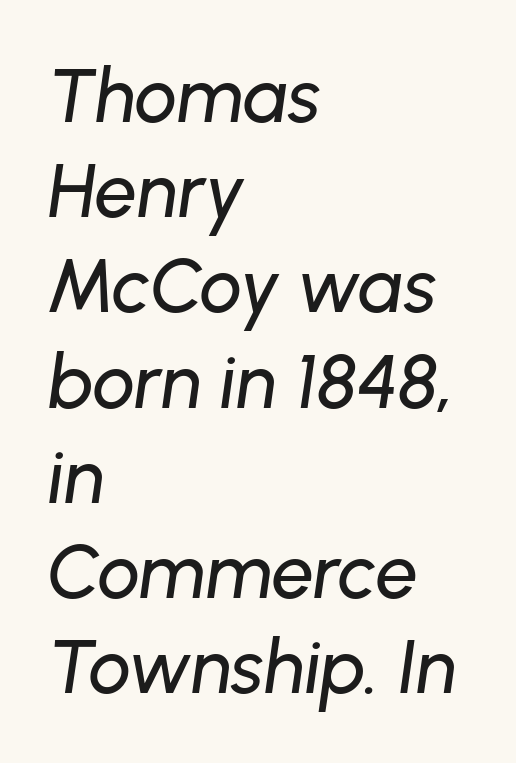
The image shows 75 px text type, italic (leaning right); set left-aligned, normal line spacing (1.27x), normal letter spacing, not underlined; low stroke contrast and a medium x-height.
